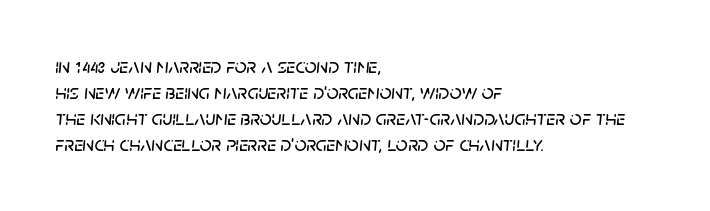
The image shows 21 px text type, italic (leaning right); set left-aligned, line spacing 1.24x, normal letter spacing, not underlined.
